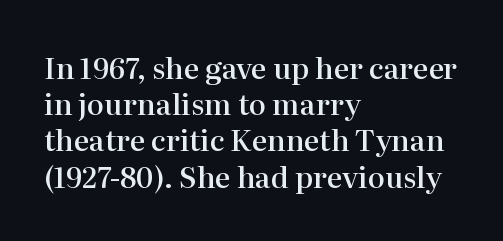
The image shows 29 px semibold serif type, upright; set left-aligned, normal line spacing (1.25x), normal letter spacing, not underlined; high stroke contrast and a medium x-height.
